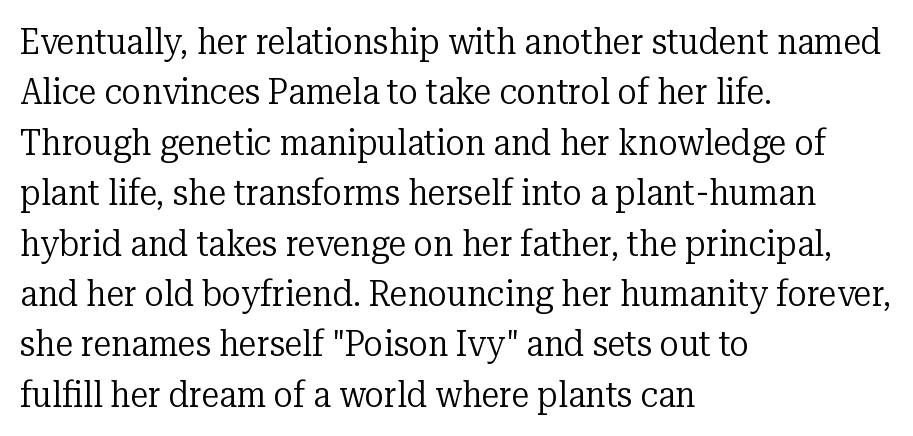
The specimen reads as upright at a glance. What kind of face is this? One with serifs. The typesetting does not lean heavy: it is not bold. Is the letter spacing exaggerated? No — it looks like the ordinary default. Check under the words: just untouched page.
